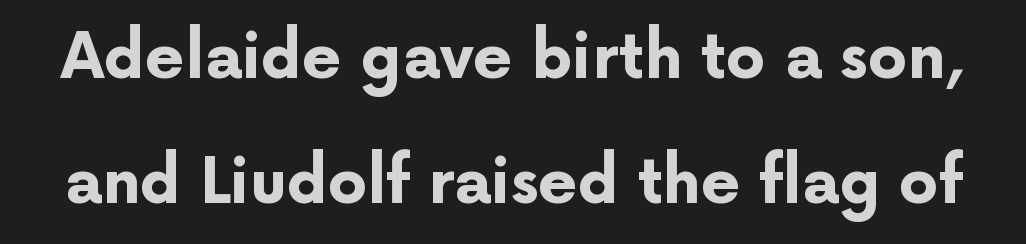
Q: Is the text bold? A: Yes.
Q: Is the text italic (slanted)? A: No, it is upright.
Q: Is the typeface a serif or a sans-serif typeface? A: Sans-serif.
Q: Is the text underlined? A: No.
Q: Is the spacing between letters normal or unusually wide? A: Normal.
Q: Is the spacing between lines tight, normal or loose? A: Loose.
Q: Width (condensed, normal, or wide)? A: Normal.
Q: Stroke contrast? A: Low.
Q: x-height? A: Medium.
Q: Monospaced? A: No.
